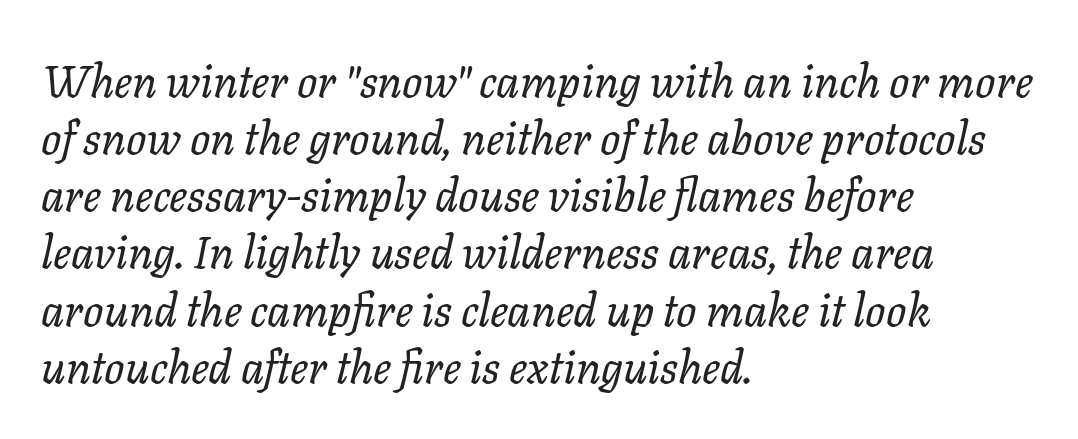
Q: Is the text bold? A: No.
Q: Is the text italic (slanted)? A: Yes, it leans right by about 11 degrees.
Q: Is the text underlined? A: No.
Q: How is the paragraph aligned? A: Left-aligned.
Q: Is the spacing between letters normal or unusually wide? A: Normal.
Q: Is the spacing between lines tight, normal or loose? A: Normal.
Q: Width (condensed, normal, or wide)? A: Normal.
Q: Stroke contrast? A: Low.
Q: x-height? A: Medium.
Q: Monospaced? A: No.
